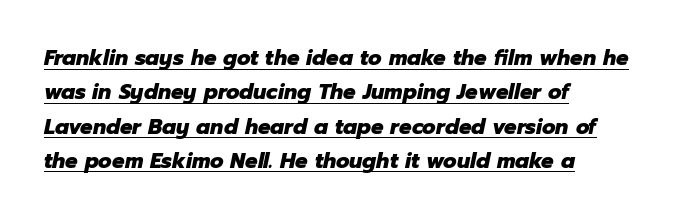
{"italic": "yes", "lean": "right", "slant_degrees": 12, "bold": "yes", "underline": "yes", "align": "left", "line_spacing": "normal", "line_spacing_ratio": 1.56, "letter_spacing": "normal", "letter_spacing_em": 0.0, "glyph_px": 22}
